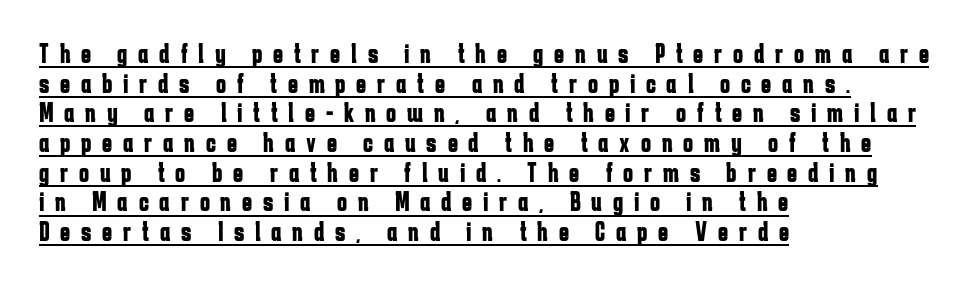
Q: Is the text bold? A: Yes.
Q: Is the text italic (slanted)? A: No, it is upright.
Q: Is the text underlined? A: Yes.
Q: How is the paragraph aligned? A: Left-aligned.
Q: Is the spacing between letters normal or unusually wide? A: Unusually wide.
Q: Is the spacing between lines tight, normal or loose? A: Tight.
